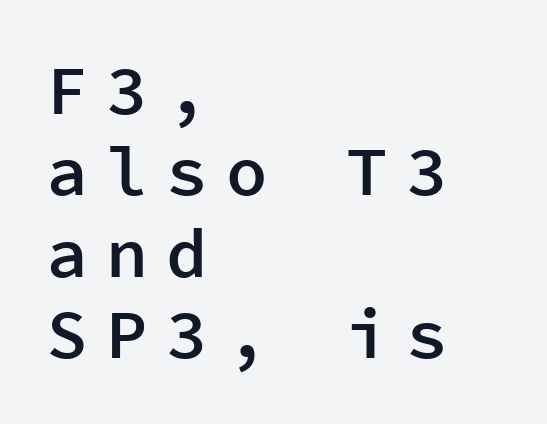
Every row of glyphs begins at an identical x-position on the left. The letters march in equal steps, a hallmark of fixed-pitch type. The type is letterspaced generously, with wide tracking. In terms of posture, this sample is upright.
